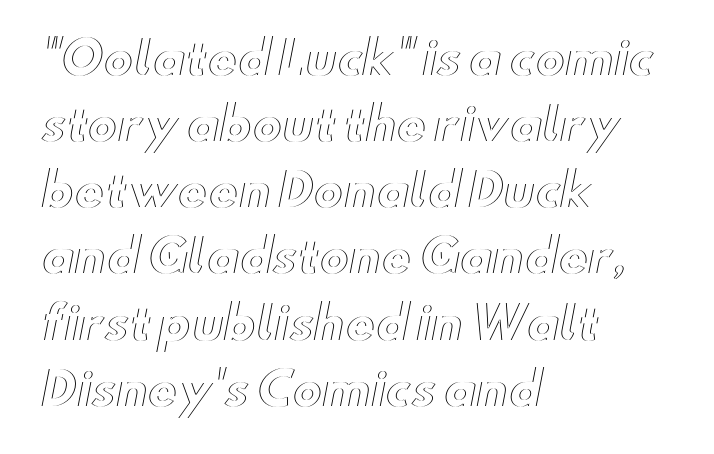
{"width": "wide", "x_height": "small", "monospaced": "no", "underline": "no", "align": "left", "line_spacing": "normal", "line_spacing_ratio": 1.47, "letter_spacing": "normal", "letter_spacing_em": 0.0, "glyph_px": 45}
